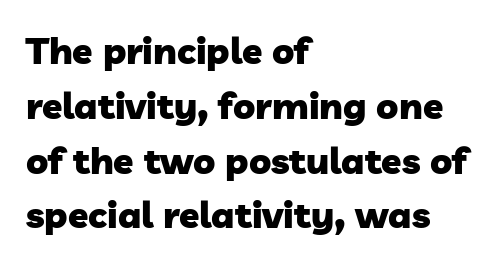
{"serif": "no", "bold": "yes", "weight": "heavy", "width": "normal", "stroke_contrast": "low", "x_height": "medium", "monospaced": "no", "underline": "no", "align": "left", "line_spacing": "normal", "line_spacing_ratio": 1.48, "letter_spacing": "normal", "letter_spacing_em": 0.0, "glyph_px": 37}
